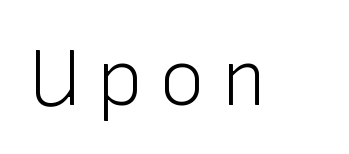
The image shows 79 px light sans-serif type, upright; set not underlined; low stroke contrast and a medium x-height.
